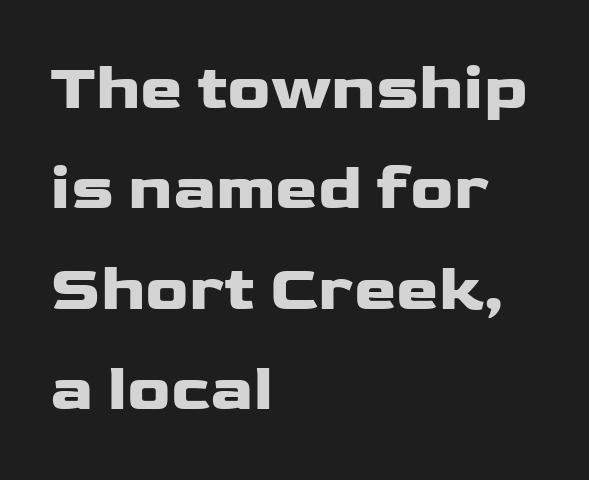
{"serif": "no", "italic": "no", "bold": "yes", "weight": "heavy", "width": "wide", "stroke_contrast": "low", "x_height": "medium", "monospaced": "no", "underline": "no", "align": "left", "line_spacing": "normal", "line_spacing_ratio": 1.57, "letter_spacing": "normal", "letter_spacing_em": 0.0, "glyph_px": 64}
